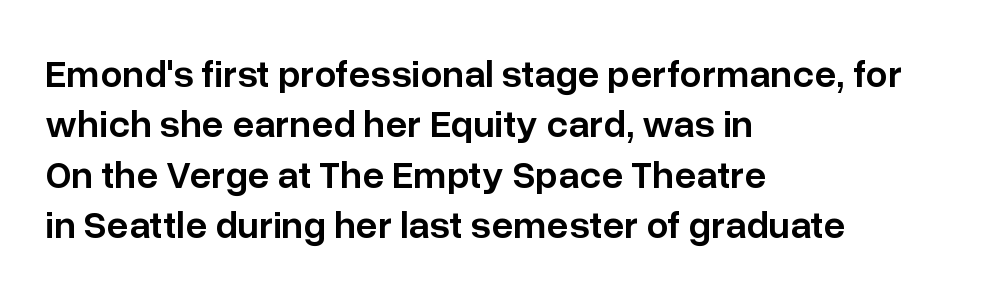
The image shows 39 px semibold sans-serif type, upright; set left-aligned, normal line spacing (1.29x), normal letter spacing, not underlined; low stroke contrast and a medium x-height.
